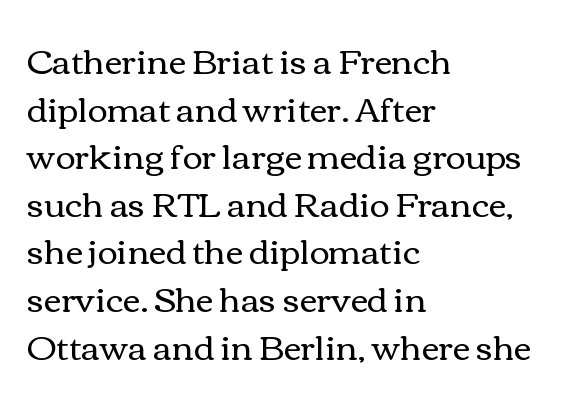
{"italic": "no", "bold": "no", "weight": "regular", "width": "wide", "x_height": "medium", "monospaced": "no", "underline": "no", "align": "left", "line_spacing": "normal", "line_spacing_ratio": 1.4, "letter_spacing": "normal", "letter_spacing_em": 0.0, "glyph_px": 34}
